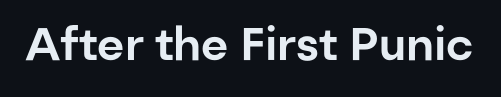
The image shows 46 px sans-serif type, upright; set normal letter spacing, not underlined; low stroke contrast and a medium x-height.
